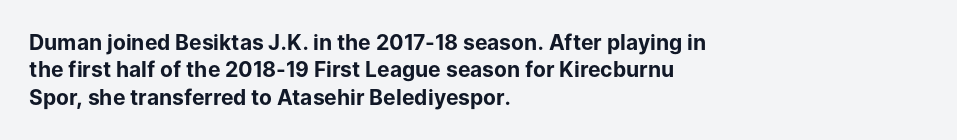
The rendering anchors every line to the left-hand side. This is the regular roman posture of the typeface. A normal amount of white space separates one row of letters from the next. The face used here is rendered with its standard letterfit. A clean baseline with only descenders dipping below it. The sample has been set heavy, in full bold.
